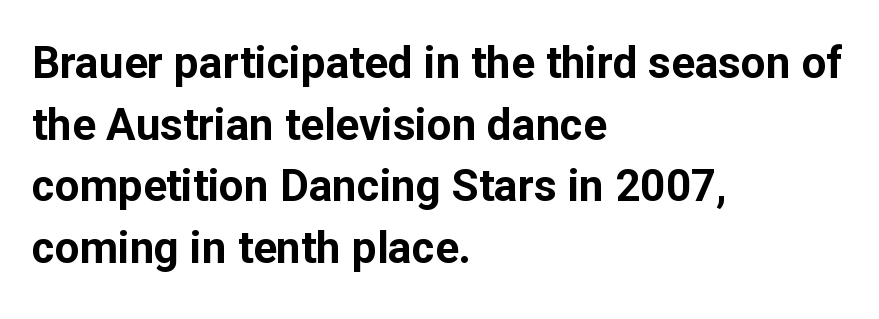
{"serif": "no", "italic": "no", "bold": "yes", "weight": "bold", "width": "normal", "stroke_contrast": "low", "x_height": "medium", "monospaced": "no", "underline": "no", "align": "left", "line_spacing": "normal", "line_spacing_ratio": 1.4, "letter_spacing": "normal", "letter_spacing_em": 0.0, "glyph_px": 44}
